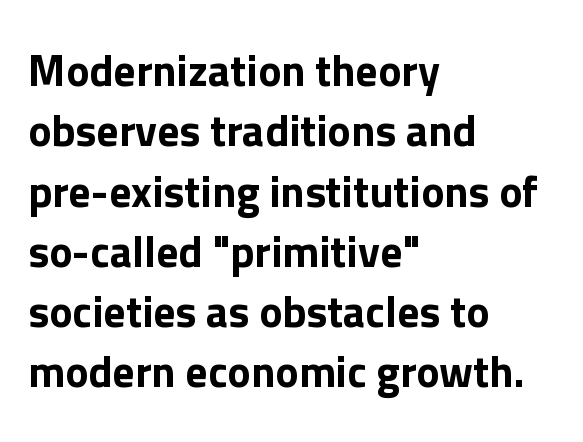
{"serif": "no", "italic": "no", "width": "normal", "stroke_contrast": "low", "x_height": "medium", "monospaced": "no", "underline": "no", "align": "left", "line_spacing": "normal", "line_spacing_ratio": 1.37, "letter_spacing": "normal", "letter_spacing_em": 0.0, "glyph_px": 44}
